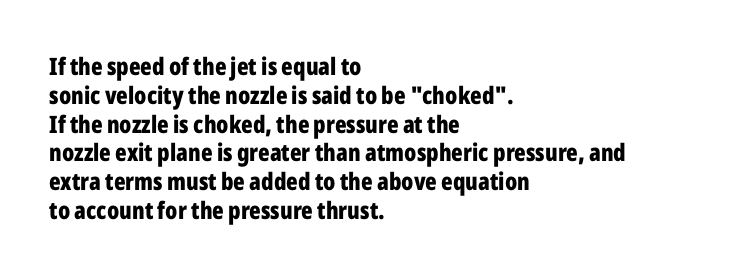
{"italic": "no", "bold": "yes", "underline": "no", "align": "left", "line_spacing_ratio": 1.2, "letter_spacing": "normal", "letter_spacing_em": 0.0, "glyph_px": 24}
